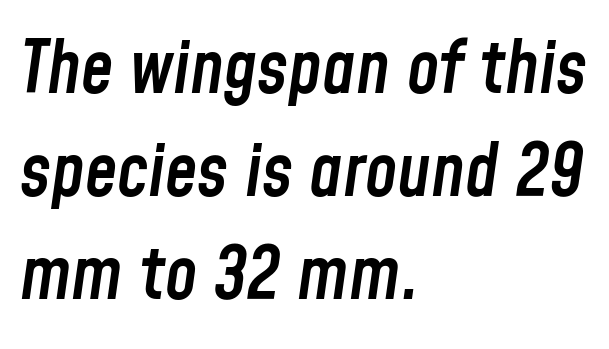
{"italic": "yes", "lean": "right", "slant_degrees": 8, "bold": "semi", "weight": "semibold", "width": "condensed", "stroke_contrast": "low", "x_height": "medium", "monospaced": "no", "underline": "no", "align": "left", "line_spacing": "normal", "line_spacing_ratio": 1.41, "letter_spacing": "normal", "letter_spacing_em": 0.0, "glyph_px": 73}
